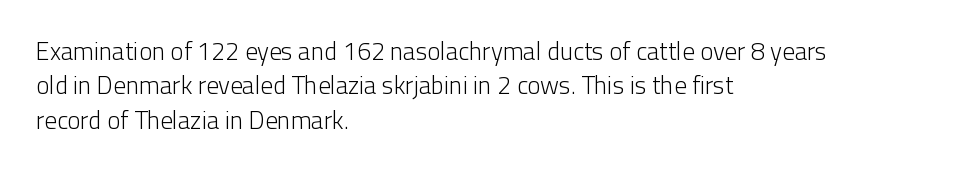
Q: Is the text bold? A: No.
Q: Is the text italic (slanted)? A: No, it is upright.
Q: Is the text underlined? A: No.
Q: How is the paragraph aligned? A: Left-aligned.
Q: Is the spacing between letters normal or unusually wide? A: Normal.
Q: Is the spacing between lines tight, normal or loose? A: Normal.
